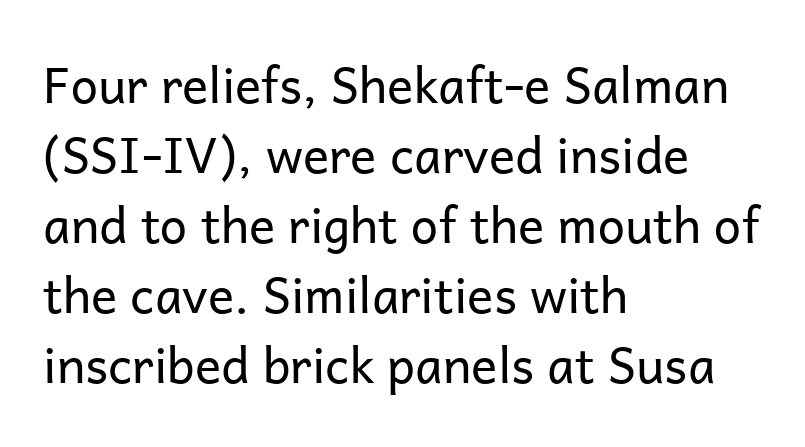
This block has exactly the height ordinary leading produces. The lettering holds an erect, upright posture throughout. The cut favours lightness, reaching ordinary text weight at its darkest. Each line starts at the same left margin while the right side varies. This sample has the flowing, uneven cadence of proportional lettering.
